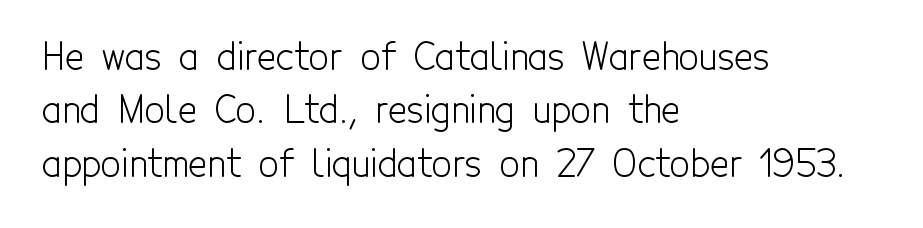
{"serif": "no", "italic": "no", "bold": "no", "weight": "light", "width": "condensed", "x_height": "medium", "monospaced": "no", "underline": "no", "align": "left", "line_spacing": "normal", "line_spacing_ratio": 1.48, "letter_spacing": "normal", "letter_spacing_em": 0.0, "glyph_px": 36}
